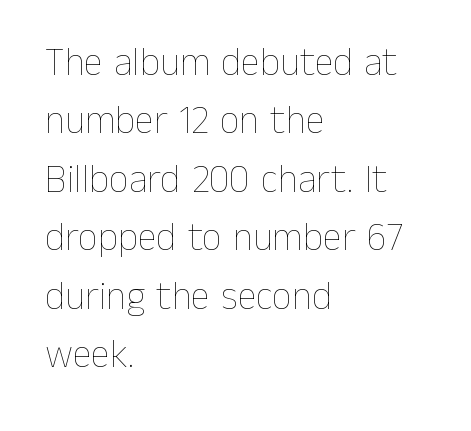
Q: Is the text bold? A: No.
Q: Is the text italic (slanted)? A: No, it is upright.
Q: Is the text underlined? A: No.
Q: How is the paragraph aligned? A: Left-aligned.
Q: Is the spacing between letters normal or unusually wide? A: Normal.
Q: Is the spacing between lines tight, normal or loose? A: Normal.
Q: Width (condensed, normal, or wide)? A: Normal.
Q: Stroke contrast? A: Low.
Q: x-height? A: Medium.
Q: Monospaced? A: No.
